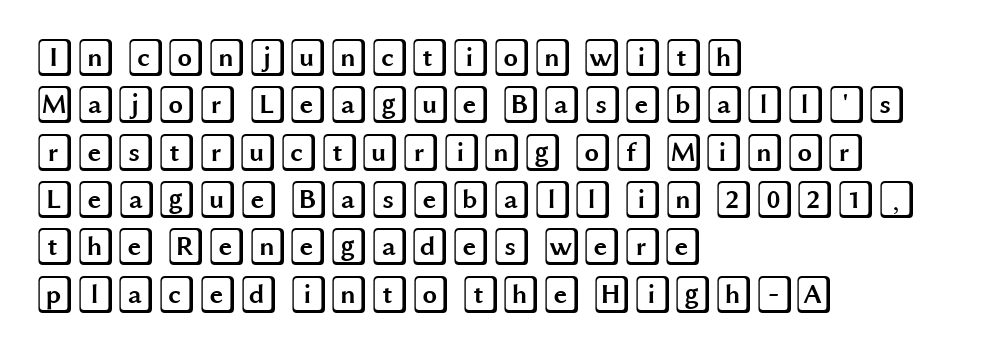
This sample uses plain, unmodified letter spacing. The axis of the letterforms is exactly vertical. Every row of glyphs begins at an identical x-position on the left. What's the leading like? Ordinary, nothing unusual. The space beneath each line is pristine and unruled.
